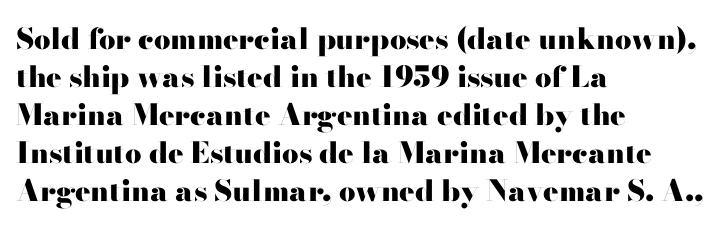
{"serif": "yes", "italic": "no", "bold": "yes", "weight": "heavy", "width": "wide", "stroke_contrast": "high", "x_height": "small", "monospaced": "no", "underline": "no", "align": "left", "line_spacing": "normal", "line_spacing_ratio": 1.31, "letter_spacing": "normal", "letter_spacing_em": 0.0, "glyph_px": 29}
